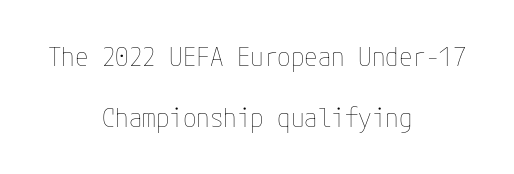
No letter is thick-stroked: the sample isn't bold. The block of text is sparse from top to bottom, with ample space between rows. Teacher's note: observe the equal gaps on both sides — that is centered alignment. In terms of posture, this sample is upright. Glyph-to-glyph distance matches everyday printed text. The words here are not underlined.
